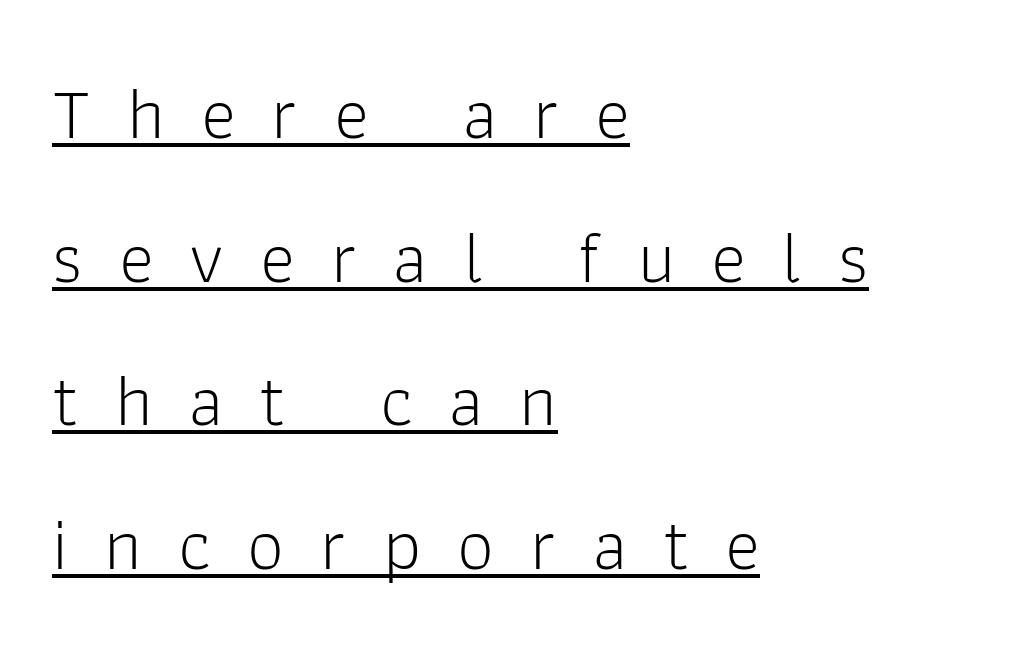
{"serif": "no", "italic": "no", "bold": "no", "weight": "light", "width": "normal", "stroke_contrast": "low", "x_height": "medium", "monospaced": "no", "underline": "yes", "align": "left", "line_spacing": "loose", "line_spacing_ratio": 1.94, "letter_spacing": "wide", "letter_spacing_em": 0.49, "glyph_px": 74}
